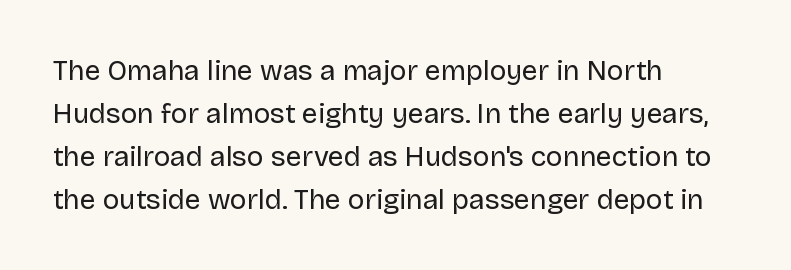
Q: Is the text bold? A: No.
Q: Is the text italic (slanted)? A: No, it is upright.
Q: Is the typeface a serif or a sans-serif typeface? A: Sans-serif.
Q: Is the text underlined? A: No.
Q: How is the paragraph aligned? A: Left-aligned.
Q: Is the spacing between letters normal or unusually wide? A: Normal.
Q: Is the spacing between lines tight, normal or loose? A: Normal.
Q: Width (condensed, normal, or wide)? A: Normal.
Q: Stroke contrast? A: Low.
Q: x-height? A: Large.
Q: Monospaced? A: No.
